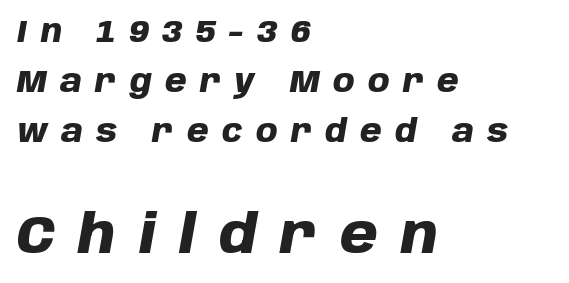
Each letter keeps its own natural width here, so spacing adapts to shape. Does the lettering tilt? It does — this is italic. Teacher's note: observe the even left margin — that is flush-left alignment. Its strokes are broad and dark, the hallmark of bold type. The vertical gap from one line to the next is medium.
